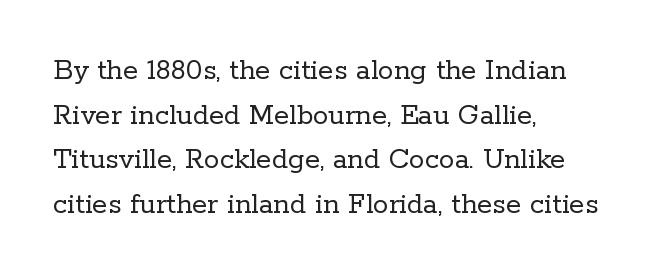
Varying glyph widths throughout — classic text-font behaviour. Tracking here is standard; glyphs follow each other at the usual distance. The lines are quadded left. Stroke mass is kept to a normal reading level or below. Serifs: yes, visible at the terminals of the letterforms.
